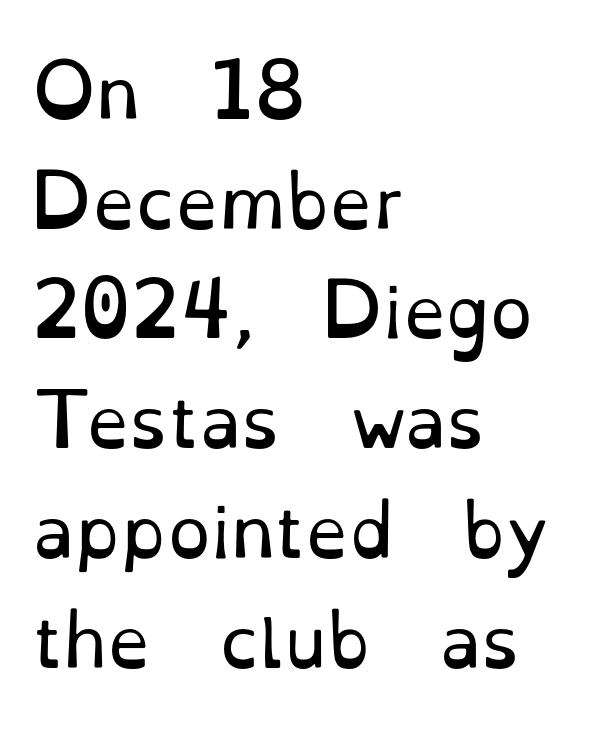
Q: Is the text bold? A: No.
Q: Is the text italic (slanted)? A: No, it is upright.
Q: Is the typeface a serif or a sans-serif typeface? A: Sans-serif.
Q: Is the text underlined? A: No.
Q: How is the paragraph aligned? A: Left-aligned.
Q: Is the spacing between letters normal or unusually wide? A: Normal.
Q: Is the spacing between lines tight, normal or loose? A: Normal.
Q: Width (condensed, normal, or wide)? A: Normal.
Q: Stroke contrast? A: Low.
Q: x-height? A: Small.
Q: Monospaced? A: No.
